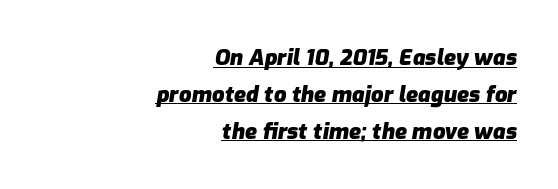
The image shows 22 px bold type, italic (leaning right); set right-aligned, normal line spacing (1.68x), normal letter spacing, underlined.
